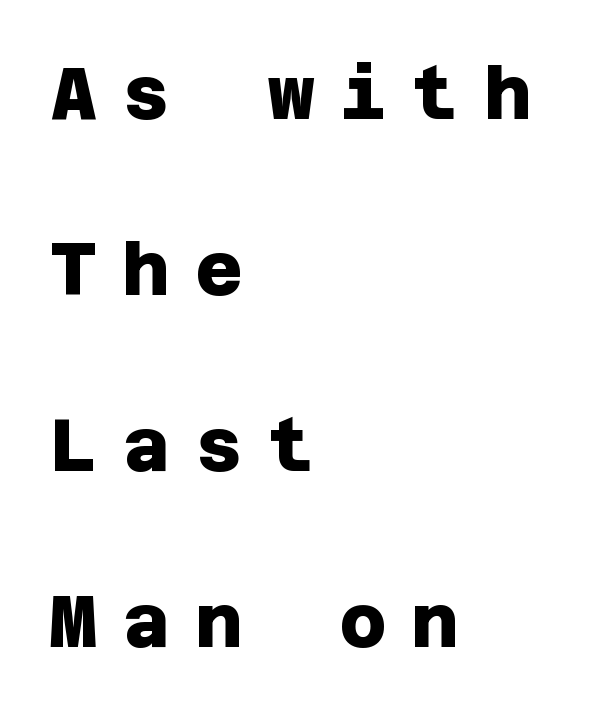
Q: Is the text bold? A: Yes.
Q: Is the typeface a serif or a sans-serif typeface? A: Sans-serif.
Q: Is the text underlined? A: No.
Q: How is the paragraph aligned? A: Left-aligned.
Q: Is the spacing between letters normal or unusually wide? A: Unusually wide.
Q: Is the spacing between lines tight, normal or loose? A: Loose.
Q: Width (condensed, normal, or wide)? A: Normal.
Q: Stroke contrast? A: Low.
Q: x-height? A: Large.
